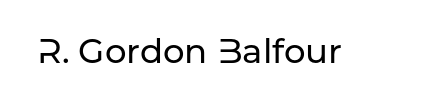
Look at the bottom of the vertical strokes: they stop flat, with no serifs. Just letters on the line, the space beneath them empty. A typesetter would call this proportional, since set widths differ per character. The lettering holds an erect, upright posture throughout. The horizontal fit of the characters is conventional and even.
